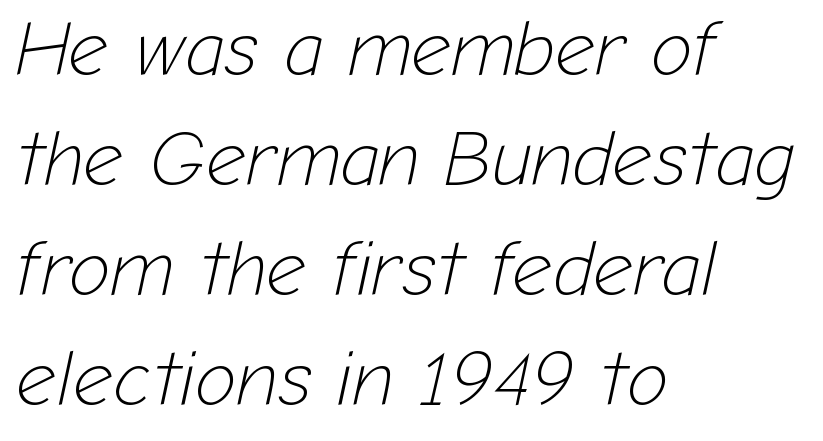
Q: Is the text bold? A: No.
Q: Is the text italic (slanted)? A: Yes, it leans right by about 12 degrees.
Q: Is the text underlined? A: No.
Q: How is the paragraph aligned? A: Left-aligned.
Q: Is the spacing between letters normal or unusually wide? A: Normal.
Q: Is the spacing between lines tight, normal or loose? A: Normal.
Q: Width (condensed, normal, or wide)? A: Normal.
Q: Stroke contrast? A: Low.
Q: x-height? A: Medium.
Q: Monospaced? A: No.
